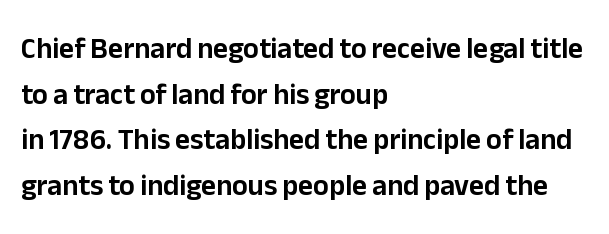
{"serif": "no", "italic": "no", "width": "normal", "stroke_contrast": "low", "x_height": "medium", "monospaced": "no", "underline": "no", "align": "left", "line_spacing": "normal", "line_spacing_ratio": 1.57, "letter_spacing": "normal", "letter_spacing_em": 0.0, "glyph_px": 29}
